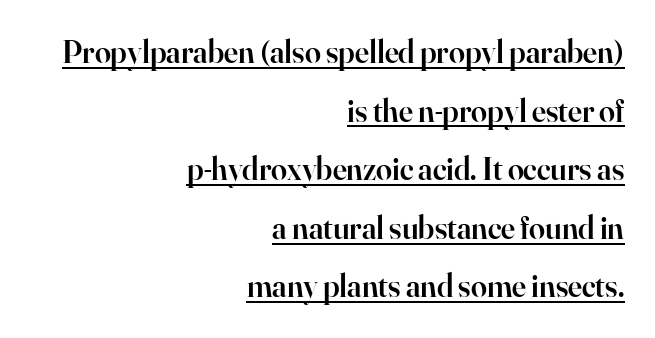
Q: Is the text bold? A: Semi-bold.
Q: Is the text italic (slanted)? A: No, it is upright.
Q: Is the typeface a serif or a sans-serif typeface? A: Serif.
Q: Is the text underlined? A: Yes.
Q: How is the paragraph aligned? A: Right-aligned.
Q: Is the spacing between letters normal or unusually wide? A: Normal.
Q: Width (condensed, normal, or wide)? A: Normal.
Q: Stroke contrast? A: High.
Q: x-height? A: Small.
Q: Monospaced? A: No.
